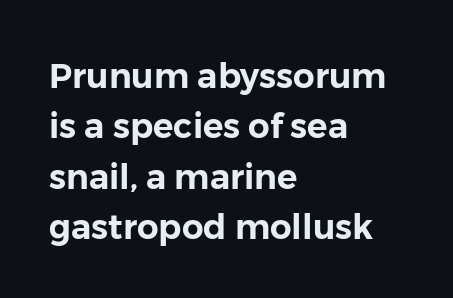
The image shows 34 px sans-serif type, upright; set left-aligned, normal line spacing (1.48x), normal letter spacing, not underlined; low stroke contrast and a medium x-height.
